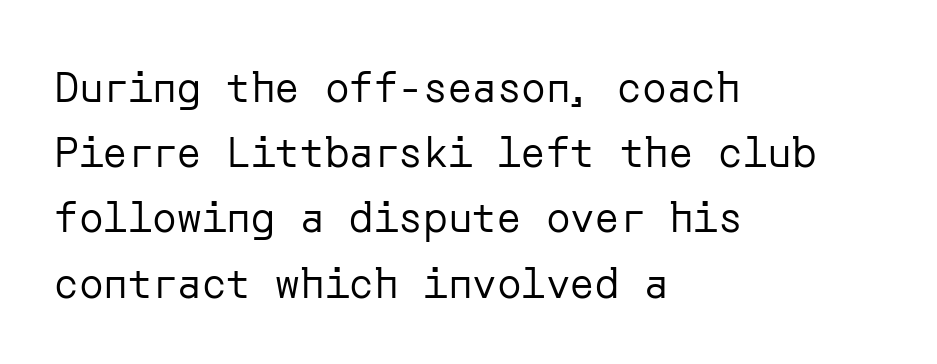
{"serif": "no", "italic": "no", "bold": "no", "weight": "regular", "width": "normal", "stroke_contrast": "low", "x_height": "medium", "underline": "no", "align": "left", "line_spacing": "normal", "line_spacing_ratio": 1.59, "letter_spacing": "normal", "letter_spacing_em": 0.0, "glyph_px": 41}
